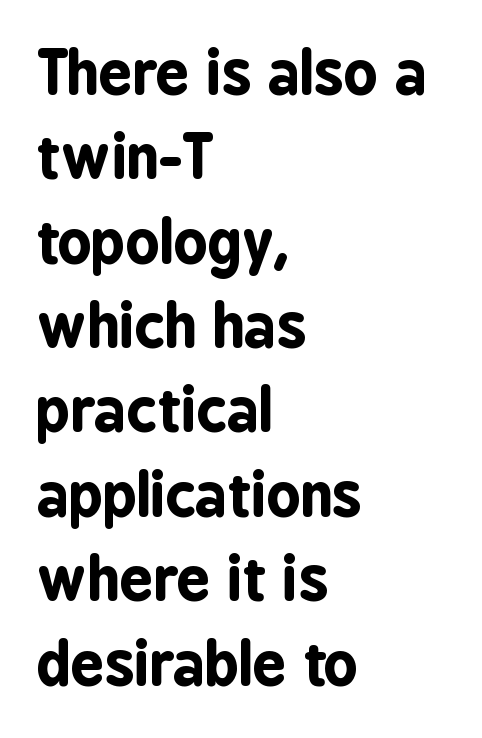
{"serif": "no", "italic": "no", "bold": "yes", "weight": "bold", "width": "condensed", "stroke_contrast": "low", "x_height": "medium", "monospaced": "no", "underline": "no", "align": "left", "line_spacing": "normal", "line_spacing_ratio": 1.43, "letter_spacing": "normal", "letter_spacing_em": 0.0, "glyph_px": 59}
